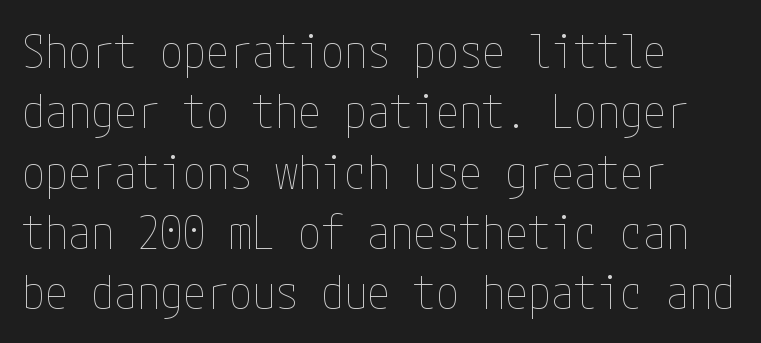
No extra ink here — the face is not bold. Notice how the passage keeps a crisp vertical edge on the left only. Nobody touched the tracking dial on this one. The string is rendered with underlining switched off. These lines sit exactly where default settings would place them.
